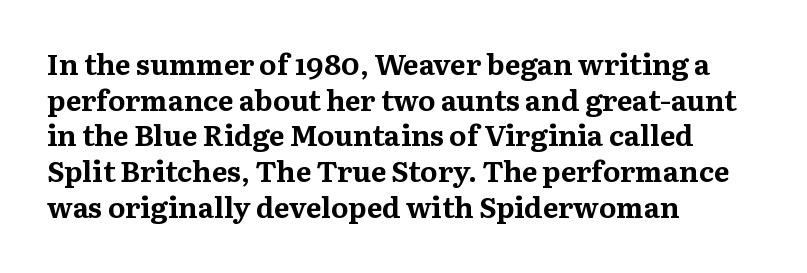
{"serif": "yes", "italic": "no", "bold": "yes", "weight": "bold", "width": "normal", "stroke_contrast": "medium", "x_height": "medium", "monospaced": "no", "underline": "no", "align": "left", "line_spacing_ratio": 1.23, "letter_spacing": "normal", "letter_spacing_em": 0.0, "glyph_px": 29}
